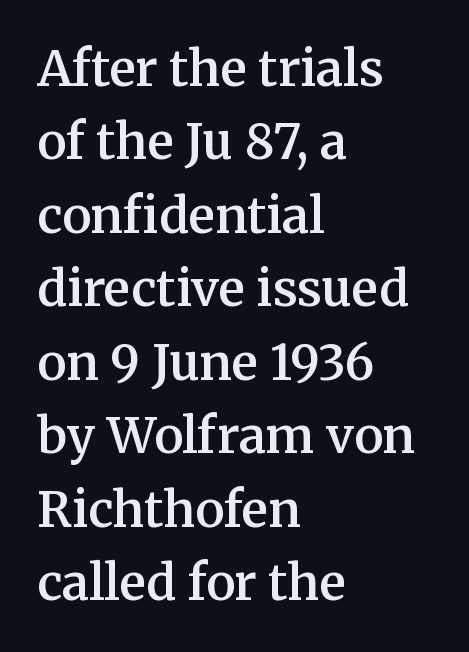
The rendering keeps characters at their native spacing. Which margin do the lines hug? The left one — the right edge is uneven. This sample uses an upright cut, with every glyph sitting square on the baseline. Emphasis by weight is partial: semibold. Do the characters align in a grid? No, the font is proportional.
